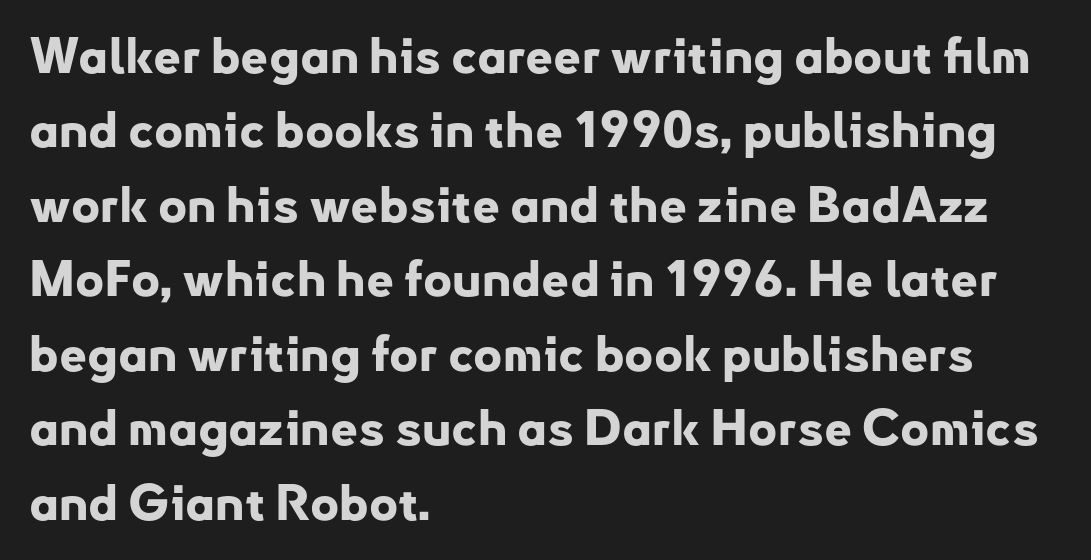
{"serif": "no", "italic": "no", "bold": "yes", "weight": "bold", "width": "normal", "stroke_contrast": "low", "x_height": "small", "monospaced": "no", "underline": "no", "align": "left", "line_spacing": "normal", "line_spacing_ratio": 1.52, "letter_spacing": "normal", "letter_spacing_em": 0.0, "glyph_px": 49}
